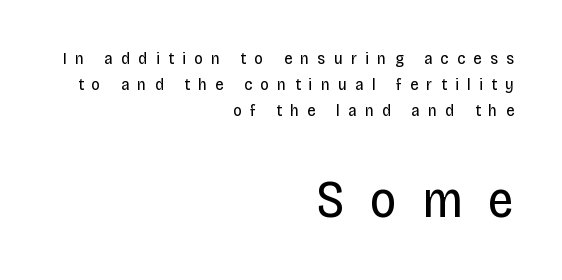
The image shows 52 px regular-weight, condensed sans-serif type, upright; set right-aligned, normal line spacing (1.53x), unusually wide letter spacing (+0.49 em), not underlined; the second (bottom) block is 3.06x larger; low stroke contrast and a large x-height.
